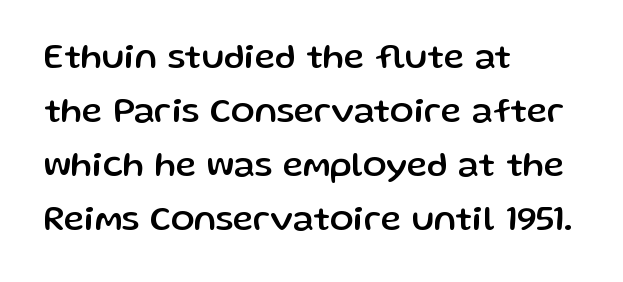
The image shows 35 px sans-serif type, upright; set left-aligned, normal line spacing (1.54x), normal letter spacing, not underlined; low stroke contrast and a medium x-height.
